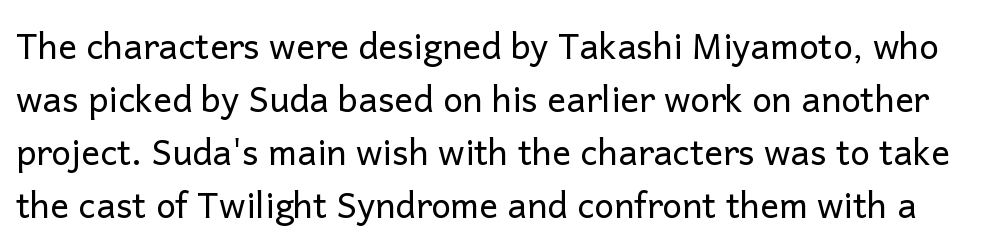
The rendering uses natural spacing where letterforms have individual widths. Characters remain perfectly vertical along every line. Nope, no serifs anywhere on these letters. Does the leading feel generous? No, just average. Stems and bowls with no extra thickness — not bold. Type without underlining.
